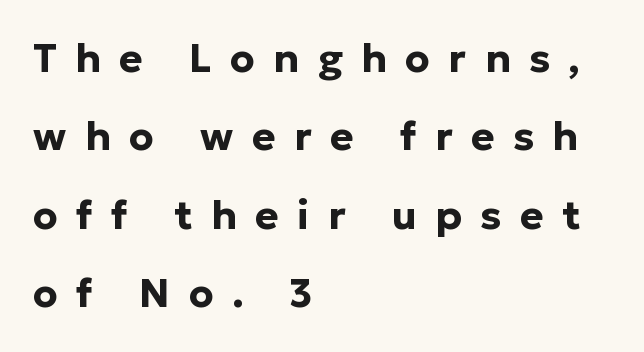
The image shows 40 px bold sans-serif type, upright; set left-aligned, loose line spacing (1.96x), unusually wide letter spacing (+0.46 em), not underlined; low stroke contrast and a medium x-height.
